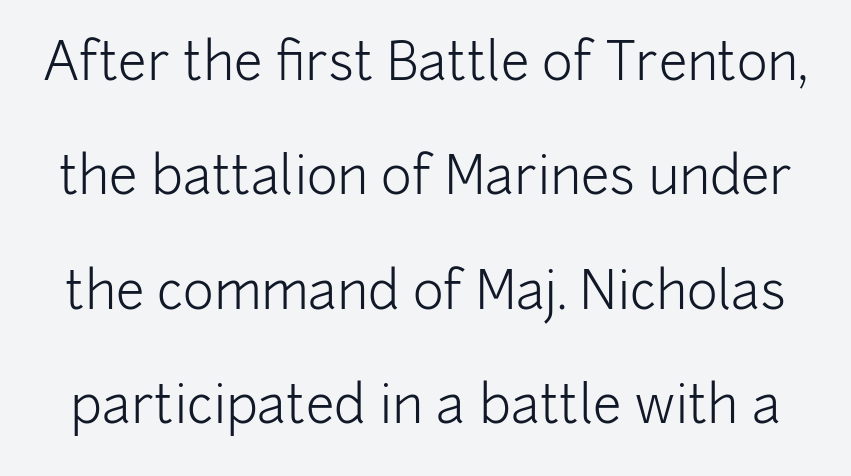
The image shows 52 px light sans-serif type, upright; set loose line spacing (2.2x), normal letter spacing, not underlined; low stroke contrast and a medium x-height.
